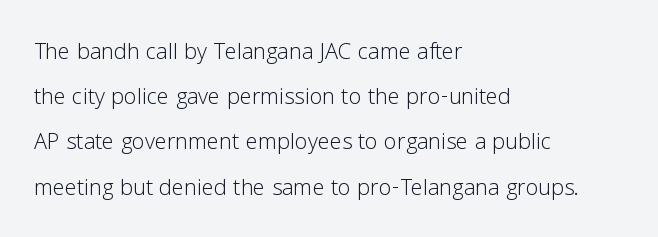
If you measured baseline to baseline, you'd find a middling distance. Looks like regular typesetting: each glyph gets only the width it needs. The foot of each line stays bare and open. A roman cut, with each character standing at attention. Typeset ragged right — the left edge is the straight one. No chunkiness to these letters — they're not bold.
